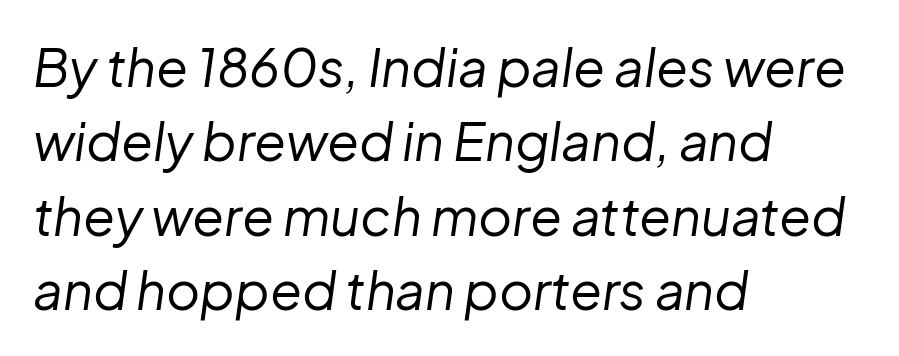
{"italic": "yes", "lean": "right", "slant_degrees": 8, "bold": "no", "weight": "regular", "width": "normal", "stroke_contrast": "low", "x_height": "medium", "monospaced": "no", "underline": "no", "align": "left", "line_spacing": "normal", "line_spacing_ratio": 1.43, "letter_spacing": "normal", "letter_spacing_em": 0.0, "glyph_px": 52}
